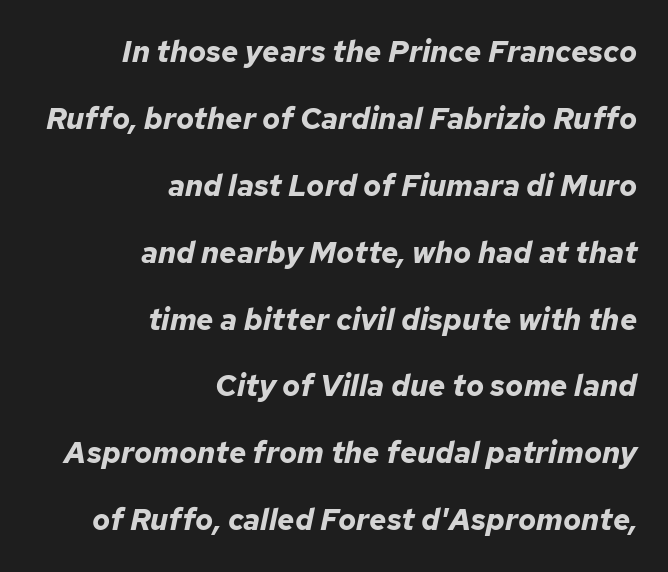
Whoever set this chose breathing room over compactness in the vertical rhythm. The glyphs have the mass of a bold cut. Quick note: underline off. Tall strokes in this sample are angled rather than plumb. Each word holds together tightly as a unit, with standard inter-letter gaps. Do the characters align in a grid? No, the font is proportional.
